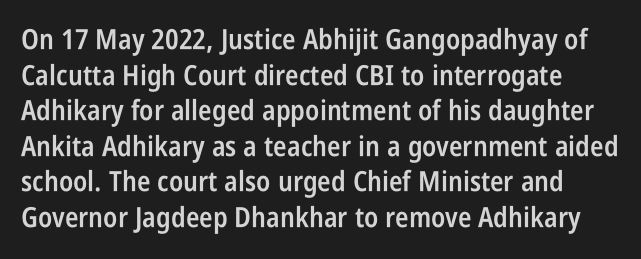
The image shows 28 px semibold, condensed sans-serif type, upright; set normal line spacing (1.27x), normal letter spacing, not underlined; low stroke contrast and a large x-height.
